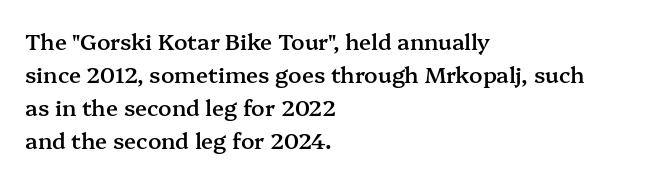
Q: Is the text bold? A: Semi-bold.
Q: Is the text italic (slanted)? A: No, it is upright.
Q: Is the text underlined? A: No.
Q: How is the paragraph aligned? A: Left-aligned.
Q: Is the spacing between letters normal or unusually wide? A: Normal.
Q: Is the spacing between lines tight, normal or loose? A: Normal.
